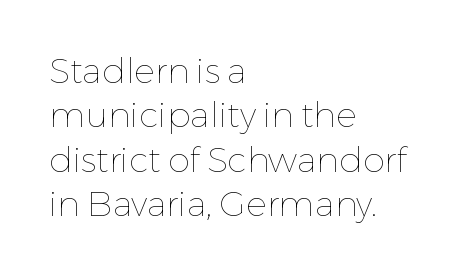
{"italic": "no", "bold": "no", "weight": "thin", "width": "normal", "stroke_contrast": "low", "x_height": "medium", "monospaced": "no", "underline": "no", "align": "left", "line_spacing": "normal", "line_spacing_ratio": 1.27, "letter_spacing": "normal", "letter_spacing_em": 0.0, "glyph_px": 35}
